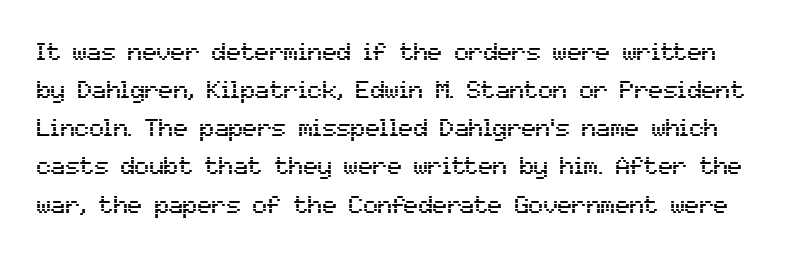
Q: Is the text italic (slanted)? A: No, it is upright.
Q: Is the text underlined? A: No.
Q: Is the spacing between letters normal or unusually wide? A: Normal.
Q: Is the spacing between lines tight, normal or loose? A: Normal.
